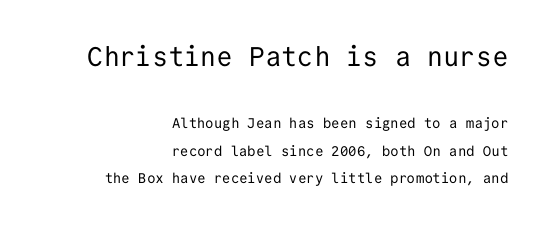
Ordinary non-slanted type is in use. No chunkiness to these letters — they're not bold. Clear beneath every line of the passage. Each line ends at the same right margin while the left side varies.
